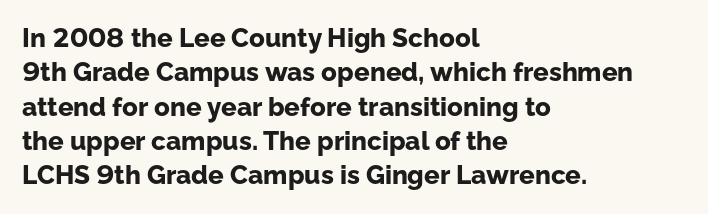
{"italic": "no", "bold": "yes", "underline": "no", "align": "left", "line_spacing": "normal", "line_spacing_ratio": 1.32, "letter_spacing": "normal", "letter_spacing_em": 0.0, "glyph_px": 26}
